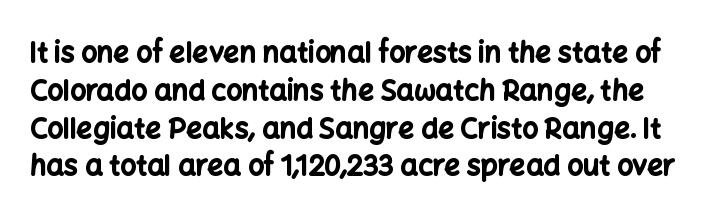
{"serif": "no", "italic": "no", "bold": "yes", "weight": "bold", "width": "normal", "stroke_contrast": "low", "x_height": "medium", "monospaced": "no", "underline": "no", "line_spacing": "normal", "line_spacing_ratio": 1.35, "letter_spacing": "normal", "letter_spacing_em": 0.0, "glyph_px": 28}
